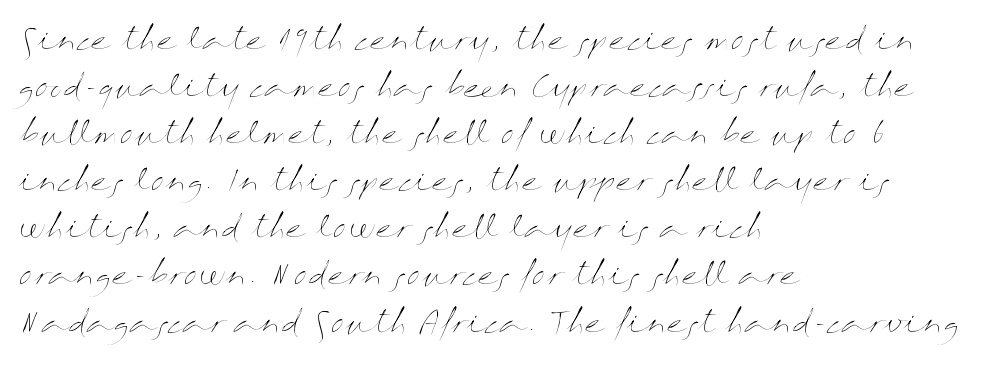
{"bold": "no", "weight": "thin", "width": "wide", "stroke_contrast": "medium", "x_height": "medium", "monospaced": "no", "underline": "no", "align": "left", "line_spacing": "normal", "line_spacing_ratio": 1.57, "letter_spacing": "normal", "letter_spacing_em": 0.0, "glyph_px": 30}
